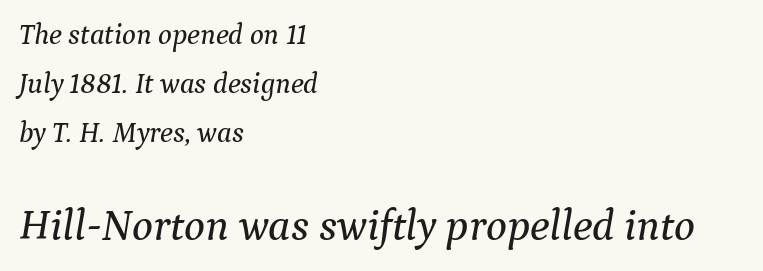
Q: Is the text italic (slanted)? A: Yes, it leans right by about 9 degrees.
Q: Is the typeface a serif or a sans-serif typeface? A: Serif.
Q: Is the text underlined? A: No.
Q: How is the paragraph aligned? A: Left-aligned.
Q: Is the spacing between letters normal or unusually wide? A: Normal.
Q: Is the spacing between lines tight, normal or loose? A: Normal.
Q: Which block of text is set in a larger size, the first (top) or the second (bottom)? A: The second (bottom) one.
Q: Width (condensed, normal, or wide)? A: Normal.
Q: Stroke contrast? A: Medium.
Q: x-height? A: Medium.
Q: Monospaced? A: No.
